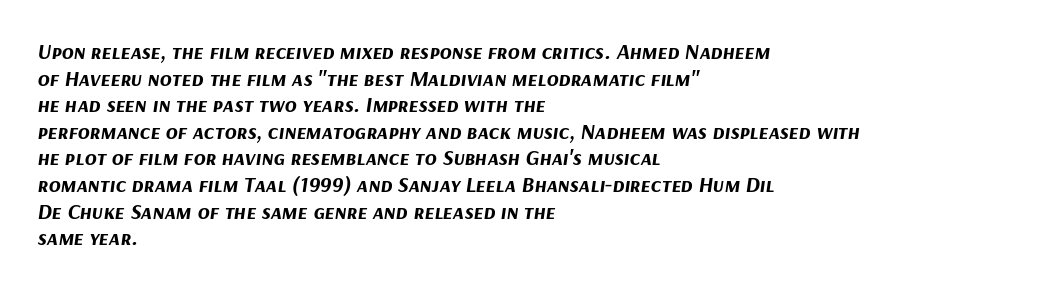
The image shows 22 px bold type, italic (leaning right); set left-aligned, line spacing 1.21x, normal letter spacing, not underlined.
